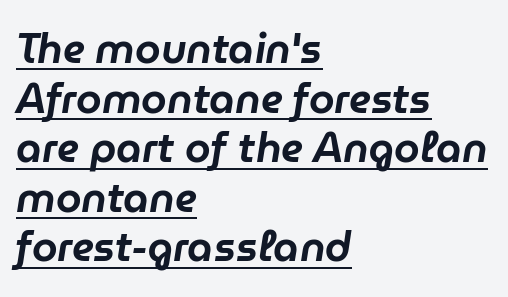
{"italic": "yes", "lean": "right", "slant_degrees": 9, "width": "normal", "stroke_contrast": "low", "x_height": "medium", "monospaced": "no", "underline": "yes", "align": "left", "line_spacing_ratio": 1.21, "letter_spacing": "normal", "letter_spacing_em": 0.0, "glyph_px": 41}
